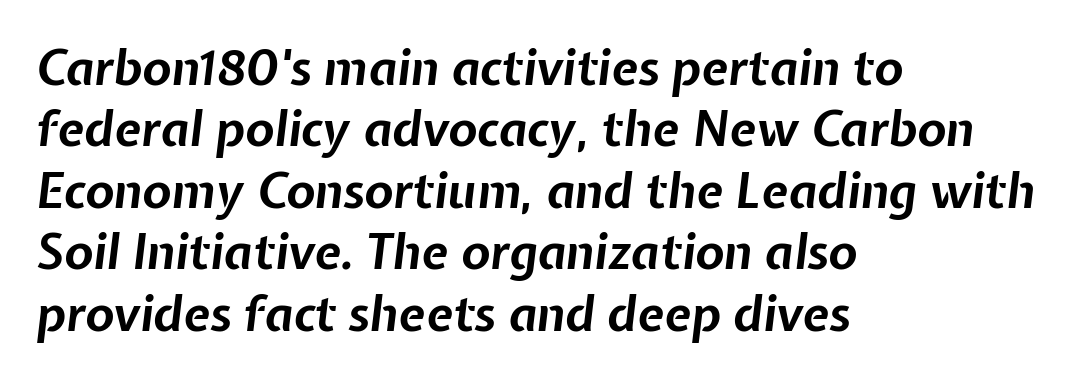
The passage shown has conventional tracking throughout. The rows are spaced the way most documents space them. Words float on clear page, feet unadorned. What weight is shown? A full bold with thick strokes. In terms of posture, this sample is oblique. Do the characters align in a grid? No, the font is proportional.
